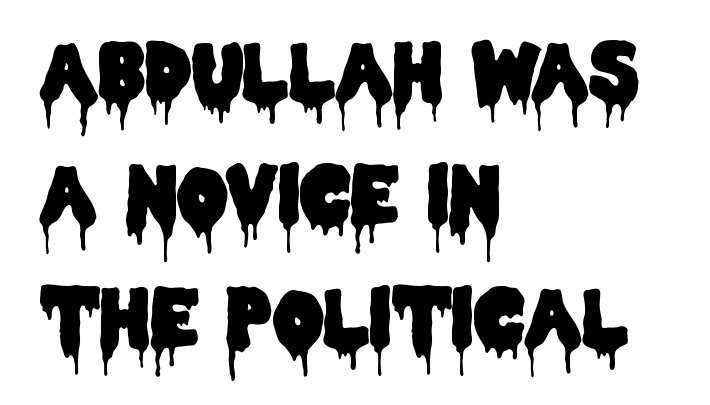
{"serif": "no", "italic": "no", "width": "condensed", "stroke_contrast": "low", "x_height": "large", "monospaced": "no", "underline": "no", "align": "left", "line_spacing": "normal", "line_spacing_ratio": 1.56, "letter_spacing": "normal", "letter_spacing_em": 0.0, "glyph_px": 79}
